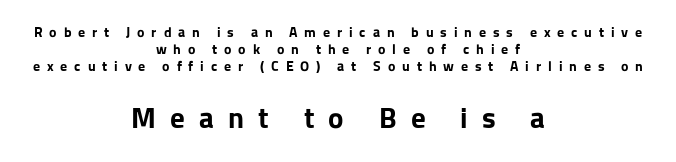
{"serif": "no", "italic": "no", "bold": "yes", "weight": "bold", "width": "normal", "stroke_contrast": "low", "x_height": "medium", "monospaced": "no", "underline": "no", "align": "center", "line_spacing_ratio": 1.22, "letter_spacing": "wide", "letter_spacing_em": 0.49, "larger_block": "second", "size_ratio": 2.07, "glyph_px": 29}
